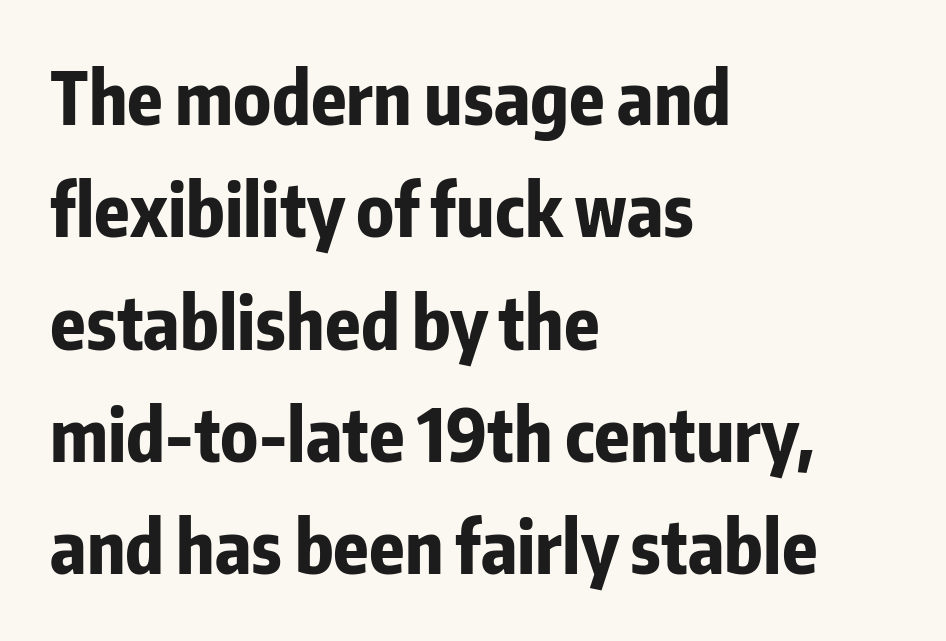
Q: Is the text bold? A: Yes.
Q: Is the text italic (slanted)? A: No, it is upright.
Q: Is the typeface a serif or a sans-serif typeface? A: Sans-serif.
Q: Is the text underlined? A: No.
Q: How is the paragraph aligned? A: Left-aligned.
Q: Is the spacing between letters normal or unusually wide? A: Normal.
Q: Is the spacing between lines tight, normal or loose? A: Normal.
Q: Width (condensed, normal, or wide)? A: Condensed.
Q: Stroke contrast? A: Low.
Q: x-height? A: Medium.
Q: Monospaced? A: No.
